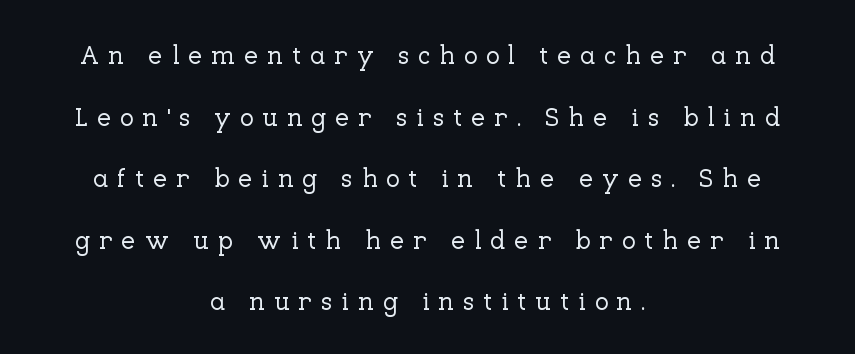
{"italic": "no", "underline": "no", "align": "center", "line_spacing": "loose", "line_spacing_ratio": 2.37, "letter_spacing": "wide", "letter_spacing_em": 0.33, "glyph_px": 26}
